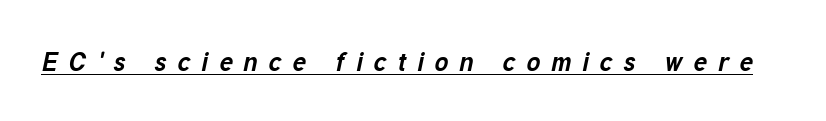
Caption: lettering with a line underneath. Tall strokes in this sample are angled rather than plumb. Loose tracking; the words dissolve into strings of separated letters. A dark, heavy texture on the line: the type is bold.
